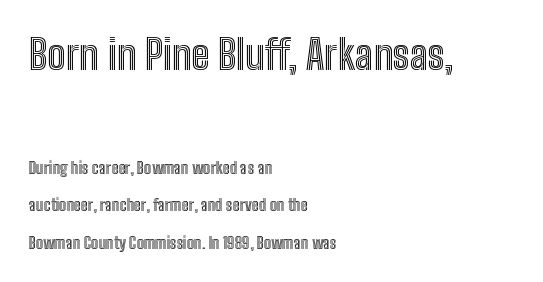
Q: Is the text italic (slanted)? A: No, it is upright.
Q: Is the text underlined? A: No.
Q: How is the paragraph aligned? A: Left-aligned.
Q: Is the spacing between letters normal or unusually wide? A: Normal.
Q: Is the spacing between lines tight, normal or loose? A: Loose.
Q: Which block of text is set in a larger size, the first (top) or the second (bottom)? A: The first (top) one.
Q: Width (condensed, normal, or wide)? A: Condensed.
Q: x-height? A: Medium.
Q: Monospaced? A: No.
